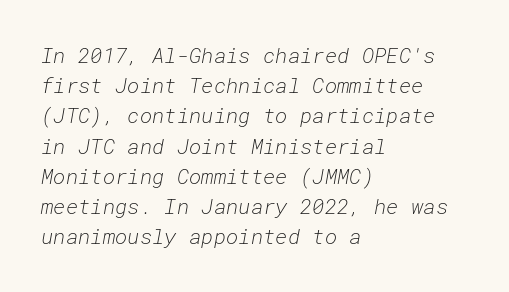
The foot of each line stays bare and open. The lettering tilts uniformly, giving the passage an italic look. The rendering anchors every line to the left-hand side. Whoever set this chose a conventional vertical rhythm. Unbolded letterforms with no extra heft.
